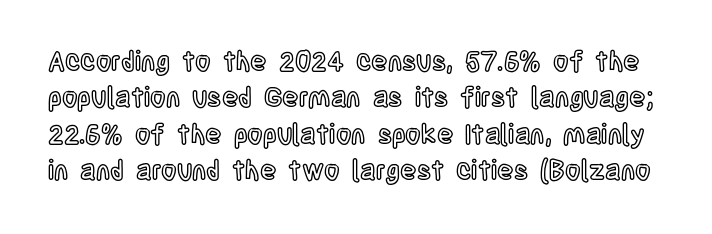
The image shows 27 px text type, upright; set normal line spacing (1.35x), normal letter spacing, not underlined.
